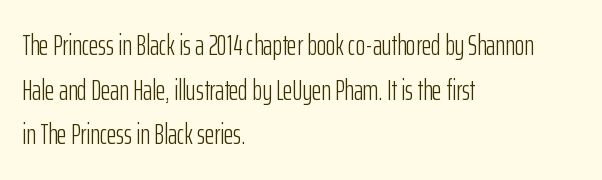
{"serif": "no", "italic": "no", "bold": "no", "weight": "light", "width": "condensed", "stroke_contrast": "low", "x_height": "medium", "monospaced": "no", "underline": "no", "align": "left", "line_spacing": "normal", "line_spacing_ratio": 1.54, "letter_spacing": "normal", "letter_spacing_em": 0.0, "glyph_px": 29}
